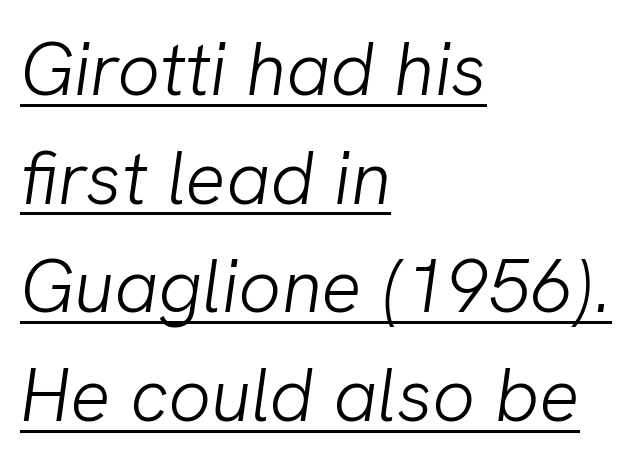
Horizontal alignment here is leftward, the default for most running prose. This rendering employs a face without finishing strokes, i.e., a sans-serif. Do the characters align in a grid? No, the font is proportional. In designer terms, the underline attribute is active on this setting. The type is set solid horizontally, with unmodified tracking. The face looks like a standard text weight, possibly lighter.
